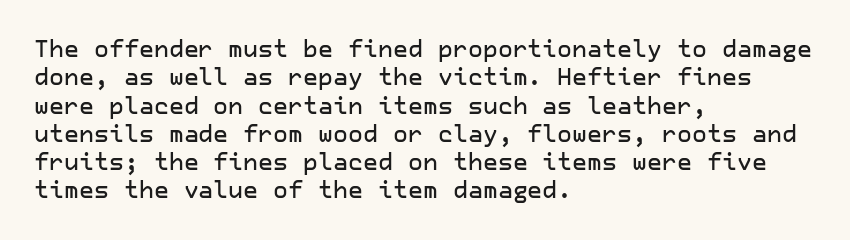
The image shows 23 px text type, upright; set left-aligned, line spacing 1.23x, normal letter spacing, not underlined.
